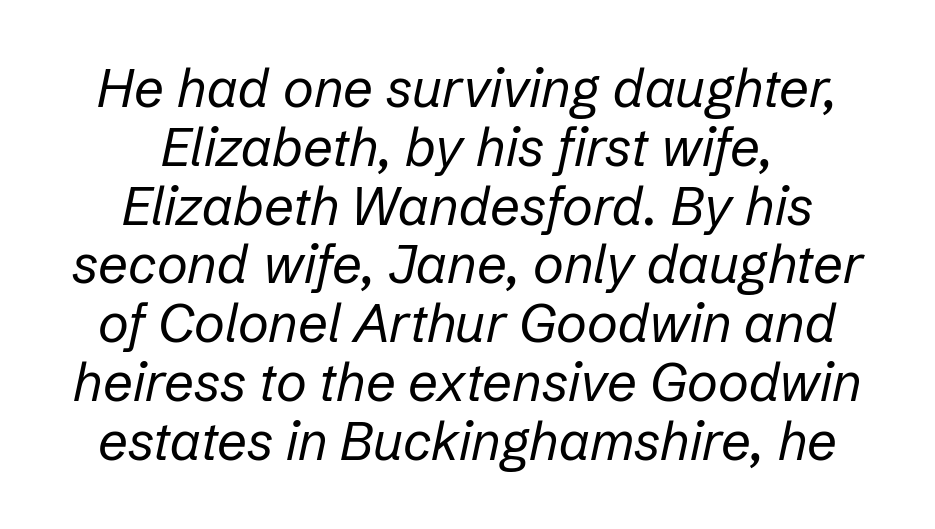
The image shows 53 px regular-weight type, italic (leaning right); set centered, tight line spacing (1.11x), normal letter spacing, not underlined; low stroke contrast and a medium x-height.
